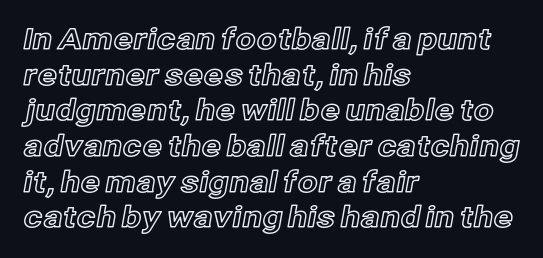
Q: Is the text italic (slanted)? A: Yes.
Q: Is the text underlined? A: No.
Q: How is the paragraph aligned? A: Left-aligned.
Q: Is the spacing between letters normal or unusually wide? A: Normal.
Q: Width (condensed, normal, or wide)? A: Normal.
Q: x-height? A: Medium.
Q: Monospaced? A: No.
